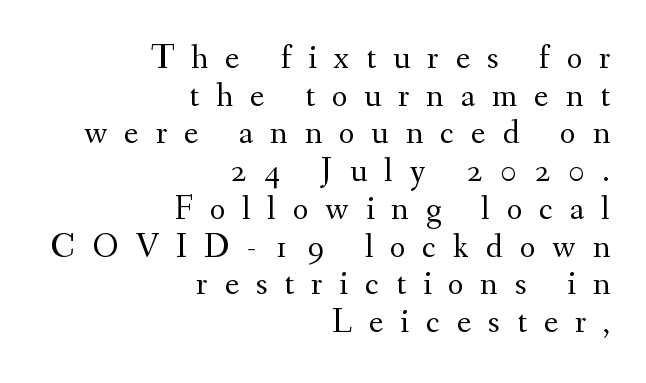
The image shows 34 px regular-weight serif type, upright; set right-aligned, tight line spacing (1.11x), unusually wide letter spacing (+0.5 em), not underlined; medium stroke contrast and a small x-height.
